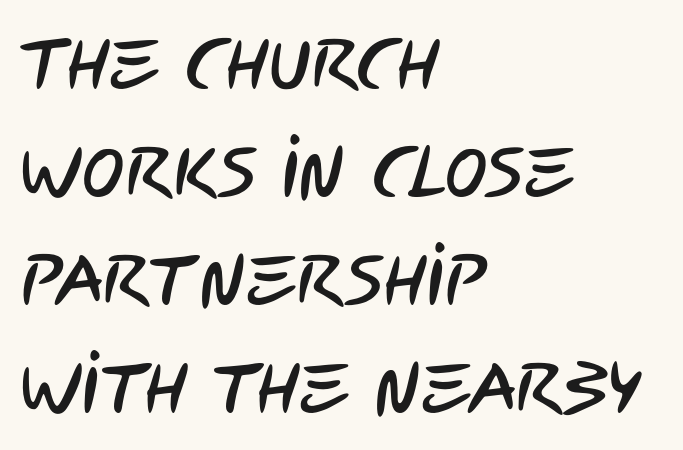
Think of a printed novel: that variable character pitch is what you see here. The text was rendered using a sans face with plain stroke endings. Default kerning and tracking; the words read as compact shapes. This rendering uses left alignment, leaving the right contour irregular. Letters rest on an invisible, unmarked baseline. The leading is moderate, giving the passage an even texture.
